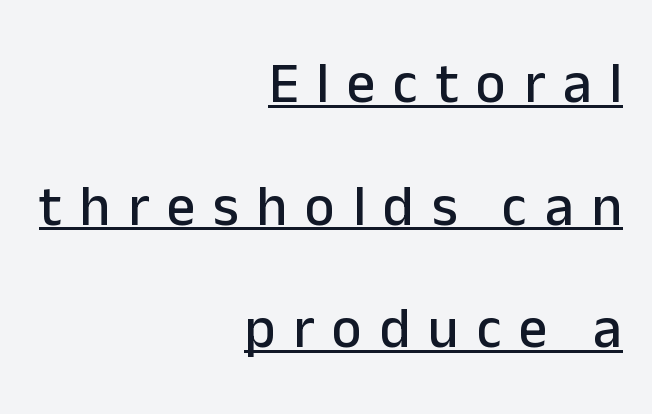
Vertical strokes here are truly vertical. The line texture is sparse and dotted thanks to wide tracking. One glance says open: line gaps are wider than usual. The rendering uses natural spacing where letterforms have individual widths. Quick note: underline on.
